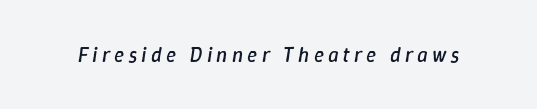
{"italic": "yes", "lean": "right", "slant_degrees": 9, "bold": "no", "underline": "no", "letter_spacing": "wide", "letter_spacing_em": 0.2, "glyph_px": 21}
